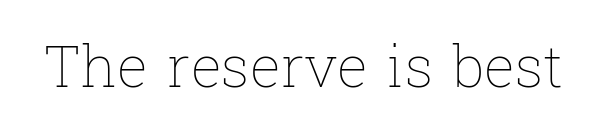
The image shows 58 px thin type, upright; set normal letter spacing, not underlined; low stroke contrast and a medium x-height.
